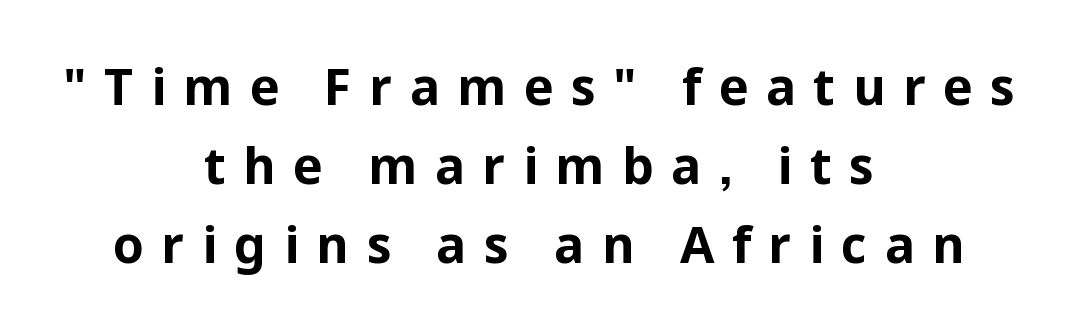
The typesetting leans heavy: a genuine bold. Typographically, this falls in the sans-serif category. A typesetter would call this leading conventional body-copy spacing. Check under the words: just untouched page.
